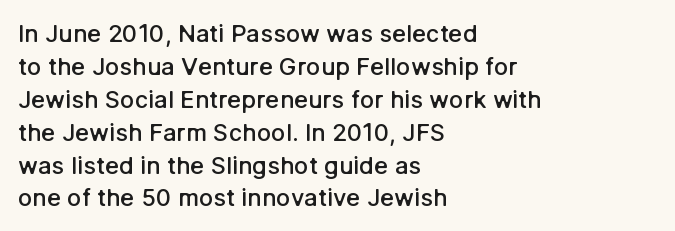
{"italic": "no", "bold": "semi", "underline": "no", "align": "left", "line_spacing": "normal", "line_spacing_ratio": 1.37, "letter_spacing": "normal", "letter_spacing_em": 0.0, "glyph_px": 24}
